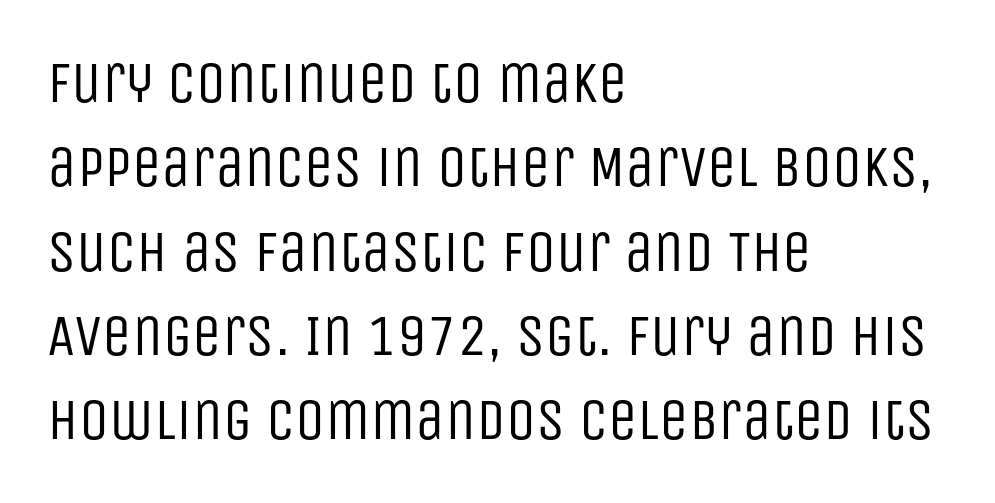
The image shows 59 px regular-weight, condensed sans-serif type, upright; set left-aligned, normal line spacing (1.43x), normal letter spacing, not underlined; low stroke contrast and a large x-height.
